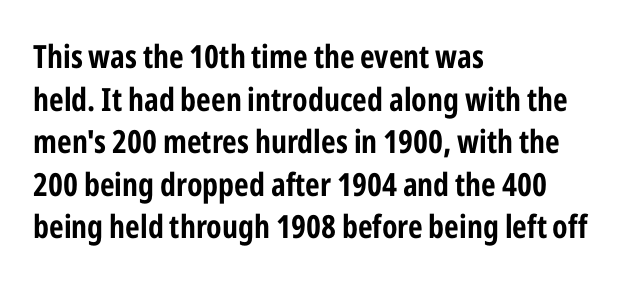
Q: Is the text bold? A: Yes.
Q: Is the text italic (slanted)? A: No, it is upright.
Q: Is the typeface a serif or a sans-serif typeface? A: Sans-serif.
Q: Is the text underlined? A: No.
Q: How is the paragraph aligned? A: Left-aligned.
Q: Is the spacing between letters normal or unusually wide? A: Normal.
Q: Is the spacing between lines tight, normal or loose? A: Normal.
Q: Width (condensed, normal, or wide)? A: Condensed.
Q: Stroke contrast? A: Low.
Q: x-height? A: Medium.
Q: Monospaced? A: No.
